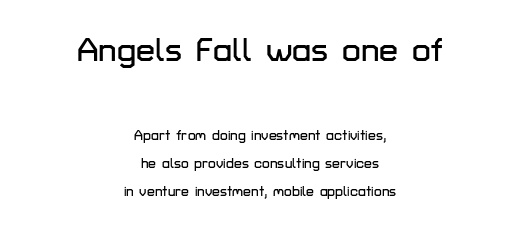
The image shows 34 px sans-serif type, upright; set centered, loose line spacing (2.01x), normal letter spacing, not underlined; the first (top) block is 2.43x larger; low stroke contrast and a medium x-height.
